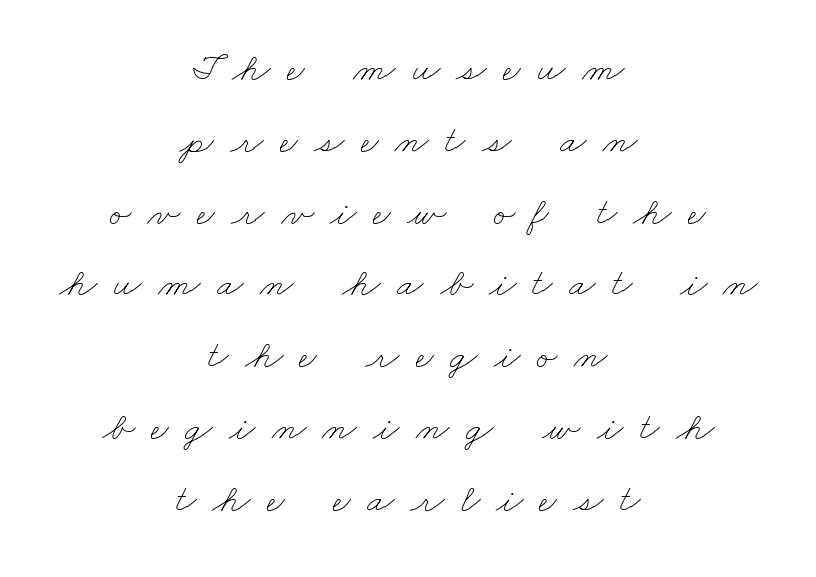
{"bold": "no", "weight": "thin", "width": "wide", "stroke_contrast": "low", "x_height": "small", "monospaced": "no", "underline": "no", "align": "center", "line_spacing_ratio": 1.84, "letter_spacing": "wide", "letter_spacing_em": 0.42, "glyph_px": 39}
